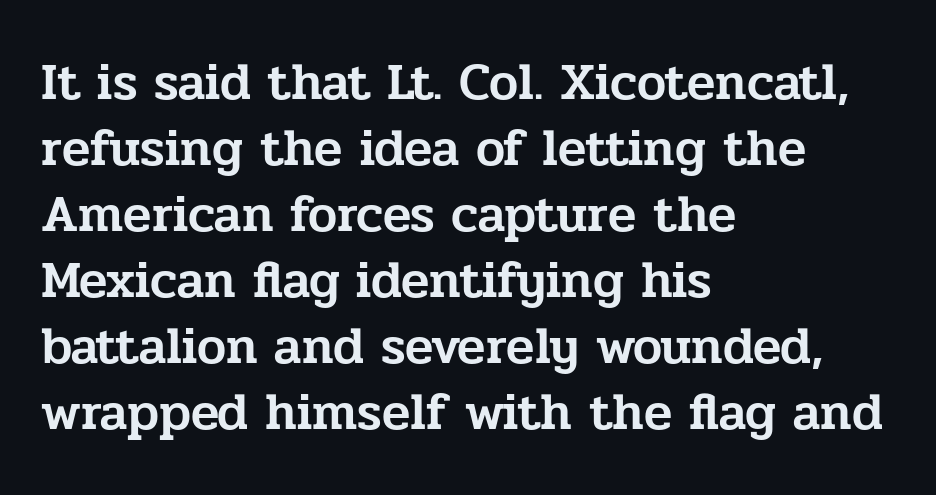
Q: Is the text italic (slanted)? A: No, it is upright.
Q: Is the typeface a serif or a sans-serif typeface? A: Serif.
Q: Is the text underlined? A: No.
Q: How is the paragraph aligned? A: Left-aligned.
Q: Is the spacing between letters normal or unusually wide? A: Normal.
Q: Is the spacing between lines tight, normal or loose? A: Normal.
Q: Width (condensed, normal, or wide)? A: Normal.
Q: Stroke contrast? A: Low.
Q: x-height? A: Medium.
Q: Monospaced? A: No.
